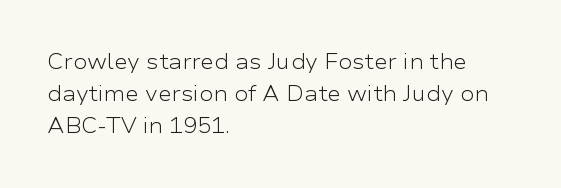
The image shows 21 px text type, upright; set left-aligned, normal line spacing (1.52x), normal letter spacing, not underlined.
